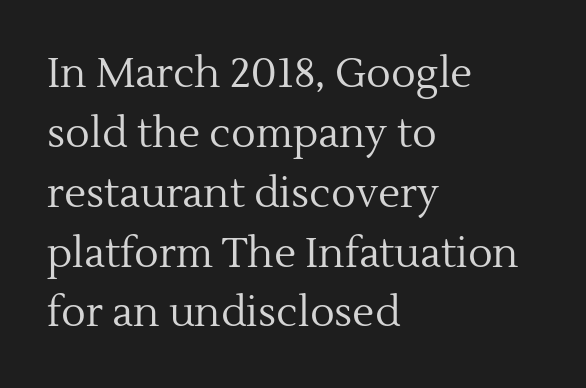
{"serif": "yes", "italic": "no", "bold": "no", "weight": "regular", "width": "normal", "x_height": "medium", "monospaced": "no", "underline": "no", "align": "left", "line_spacing": "normal", "line_spacing_ratio": 1.46, "letter_spacing": "normal", "letter_spacing_em": 0.0, "glyph_px": 41}
